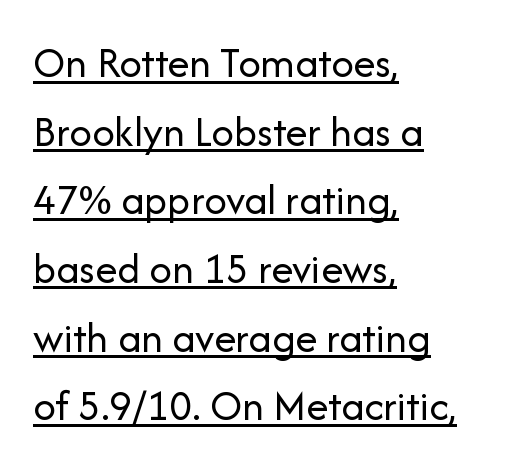
Does the lettering tilt? It doesn't — this is upright. Here the designer chose a conventional face with non-uniform glyph widths. How would I describe the line gaps? Plain and ordinary. Summary of weight: not heavy and not bold. Students, observe the line beneath the letters — that is underlining.
